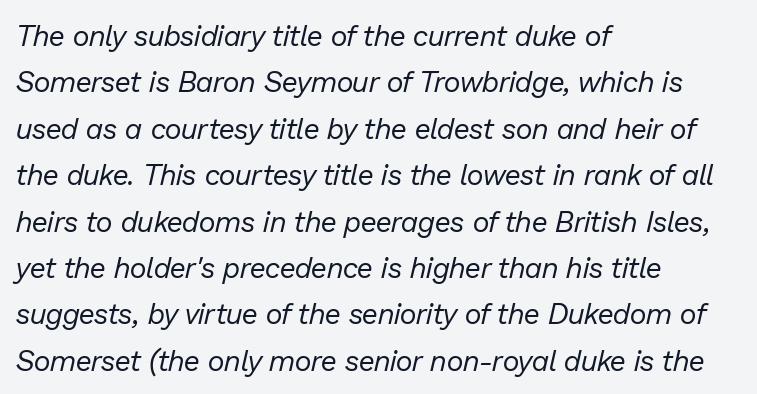
The image shows 29 px regular-weight type, italic (leaning right); set left-aligned, normal line spacing (1.6x), normal letter spacing, not underlined; low stroke contrast and a medium x-height.
